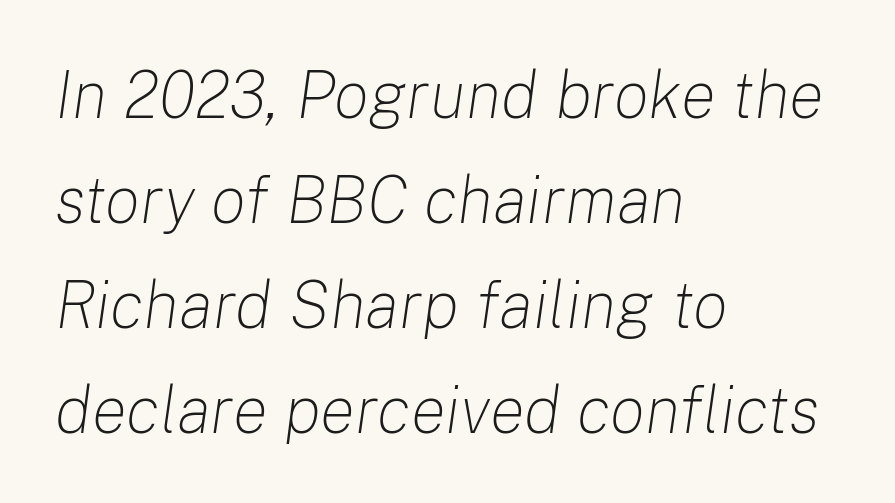
{"italic": "yes", "lean": "right", "slant_degrees": 8, "bold": "no", "weight": "light", "width": "normal", "stroke_contrast": "low", "x_height": "medium", "monospaced": "no", "underline": "no", "align": "left", "line_spacing": "normal", "line_spacing_ratio": 1.59, "letter_spacing": "normal", "letter_spacing_em": 0.0, "glyph_px": 66}
